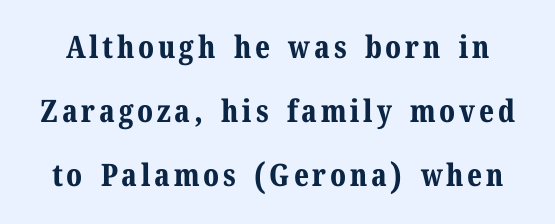
The image shows 31 px bold serif type, upright; set loose line spacing (2.07x), not underlined; medium stroke contrast and a medium x-height.
